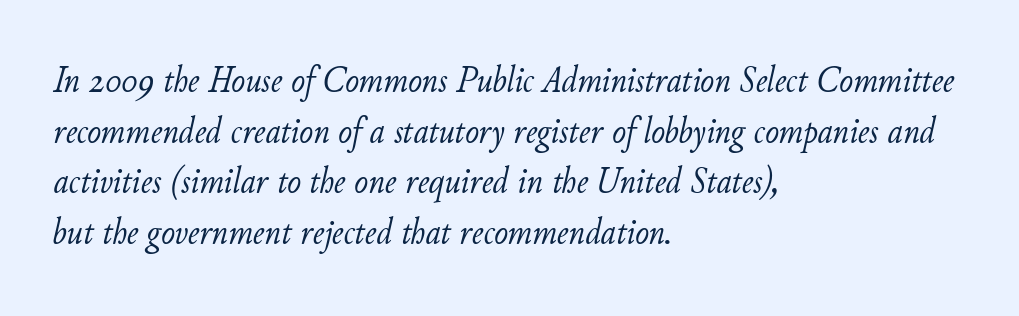
Q: Is the text bold? A: No.
Q: Is the text italic (slanted)? A: Yes, it leans right by about 11 degrees.
Q: Is the text underlined? A: No.
Q: How is the paragraph aligned? A: Left-aligned.
Q: Is the spacing between letters normal or unusually wide? A: Normal.
Q: Is the spacing between lines tight, normal or loose? A: Normal.
Q: Width (condensed, normal, or wide)? A: Normal.
Q: Stroke contrast? A: Low.
Q: x-height? A: Small.
Q: Monospaced? A: No.
